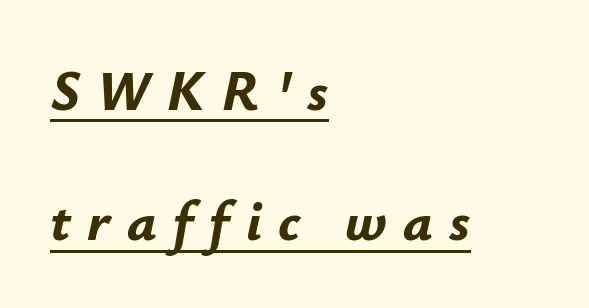
Which margin do the lines hug? The left one — the right edge is uneven. Does a line run under the words? Yes, clearly. What stands out about the letter spacing? Its width — letters are far apart. Here the designer chose a conventional face with non-uniform glyph widths. Notice how thick the strokes are: this is what a full bold looks like.
